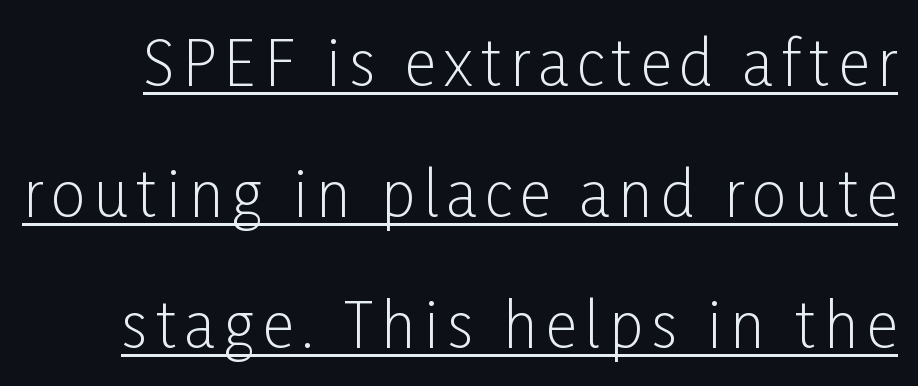
{"serif": "no", "italic": "no", "bold": "no", "weight": "light", "width": "condensed", "stroke_contrast": "low", "x_height": "medium", "monospaced": "no", "underline": "yes", "line_spacing": "loose", "line_spacing_ratio": 2.15, "glyph_px": 61}
